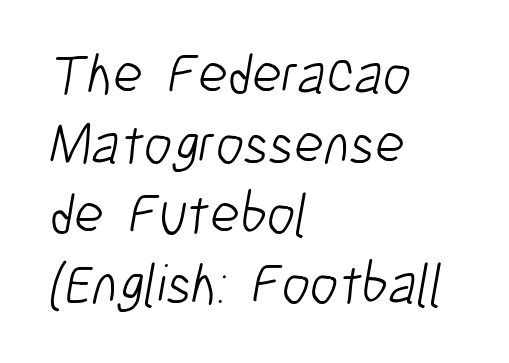
The image shows 57 px light, condensed sans-serif type; set left-aligned, line spacing 1.23x, normal letter spacing, not underlined; low stroke contrast and a medium x-height.
